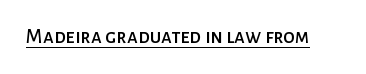
The image shows 21 px text type, upright; set normal letter spacing, underlined.
